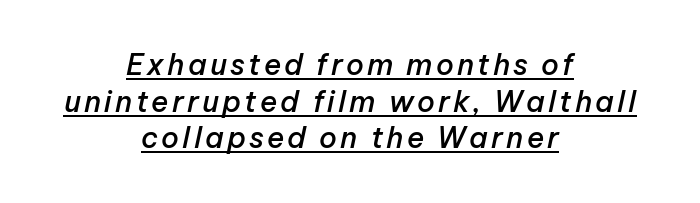
Which margin do the lines hug? Neither — every line sits in the middle. Each letter keeps its own natural width here, so spacing adapts to shape. This is moderately heavy type, rendered in semibold. The rendering uses a moderate line-height, typical for paragraphs. Observe the lean: these are italic letterforms.
